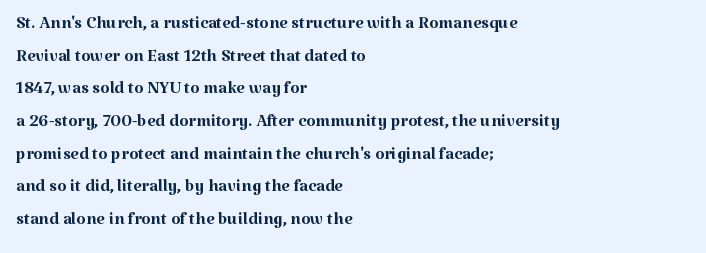
{"italic": "no", "bold": "no", "underline": "no", "align": "left", "line_spacing": "normal", "line_spacing_ratio": 1.36, "letter_spacing": "normal", "letter_spacing_em": 0.0, "glyph_px": 24}
